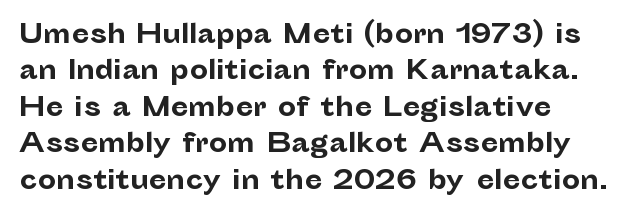
{"italic": "no", "bold": "yes", "underline": "no", "align": "left", "line_spacing": "normal", "line_spacing_ratio": 1.4, "letter_spacing": "normal", "letter_spacing_em": 0.0, "glyph_px": 26}
